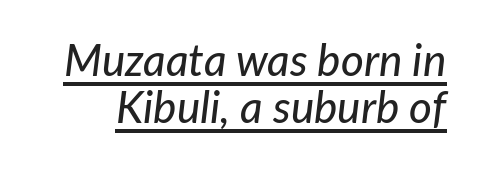
Beneath each row of characters lies a ruled line. This sample trades vertical openness for compactness between lines. These lines were composed using italics. Honestly, the letter spacing is just normal — you wouldn't notice it. Spacing verdict: proportional, widths tailored to each character.
